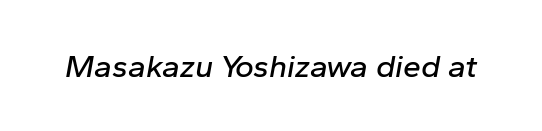
Q: Is the text italic (slanted)? A: Yes, it leans right by about 10 degrees.
Q: Is the text underlined? A: No.
Q: Is the spacing between letters normal or unusually wide? A: Normal.
Q: Width (condensed, normal, or wide)? A: Normal.
Q: Stroke contrast? A: Low.
Q: x-height? A: Medium.
Q: Monospaced? A: No.
